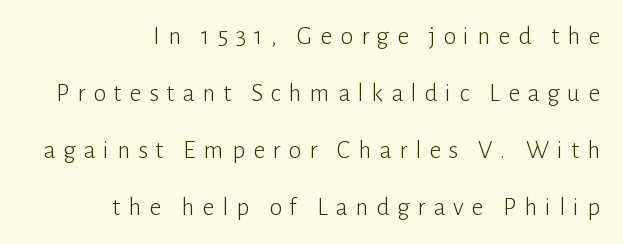
The image shows 26 px text type, upright; set right-aligned, loose line spacing (2.19x), unusually wide letter spacing (+0.3 em), not underlined.
